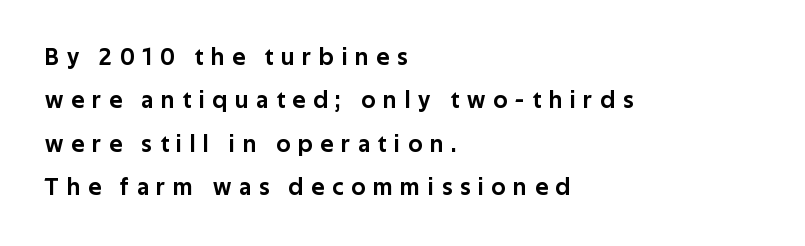
Q: Is the text italic (slanted)? A: No, it is upright.
Q: Is the text underlined? A: No.
Q: How is the paragraph aligned? A: Left-aligned.
Q: Is the spacing between letters normal or unusually wide? A: Unusually wide.
